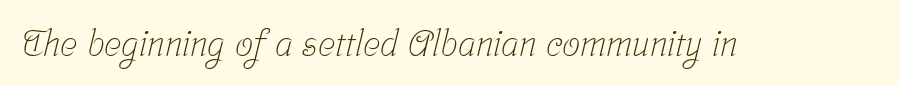
{"serif": "yes", "bold": "no", "weight": "light", "width": "condensed", "stroke_contrast": "low", "x_height": "medium", "monospaced": "no", "underline": "no", "letter_spacing": "normal", "letter_spacing_em": 0.0, "glyph_px": 36}
